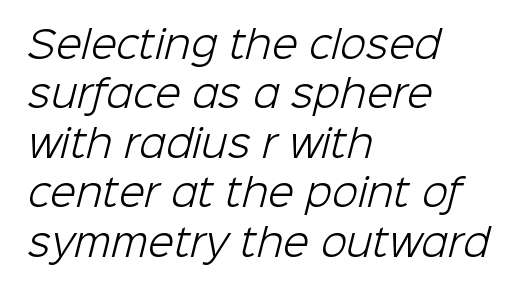
{"serif": "no", "bold": "no", "weight": "light", "width": "normal", "stroke_contrast": "low", "x_height": "medium", "monospaced": "no", "underline": "no", "align": "left", "line_spacing": "normal", "line_spacing_ratio": 1.3, "letter_spacing": "normal", "letter_spacing_em": 0.0, "glyph_px": 38}
